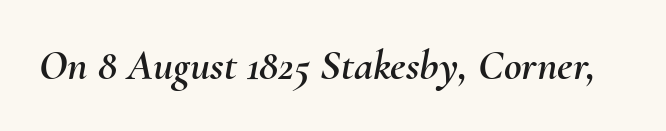
Q: Is the text italic (slanted)? A: Yes, it leans right by about 10 degrees.
Q: Is the text underlined? A: No.
Q: Is the spacing between letters normal or unusually wide? A: Normal.
Q: Width (condensed, normal, or wide)? A: Normal.
Q: Stroke contrast? A: Medium.
Q: x-height? A: Small.
Q: Monospaced? A: No.
